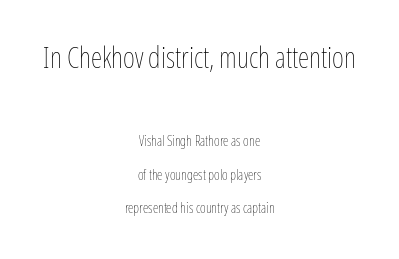
{"italic": "no", "bold": "no", "weight": "thin", "width": "condensed", "stroke_contrast": "low", "x_height": "medium", "monospaced": "no", "underline": "no", "align": "center", "line_spacing": "loose", "line_spacing_ratio": 2.38, "letter_spacing": "normal", "letter_spacing_em": 0.0, "larger_block": "first", "size_ratio": 2.07, "glyph_px": 29}
